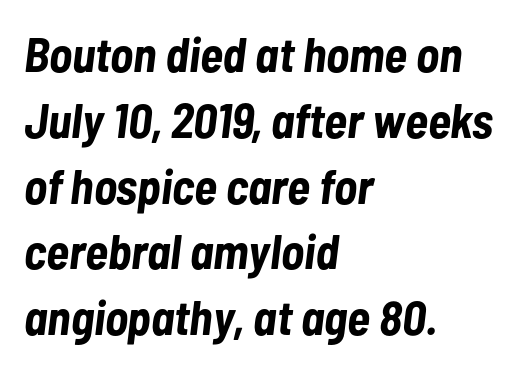
Q: Is the text bold? A: Yes.
Q: Is the text italic (slanted)? A: Yes, it leans right by about 7 degrees.
Q: Is the text underlined? A: No.
Q: How is the paragraph aligned? A: Left-aligned.
Q: Is the spacing between letters normal or unusually wide? A: Normal.
Q: Is the spacing between lines tight, normal or loose? A: Normal.
Q: Width (condensed, normal, or wide)? A: Condensed.
Q: Stroke contrast? A: Low.
Q: x-height? A: Medium.
Q: Monospaced? A: No.
